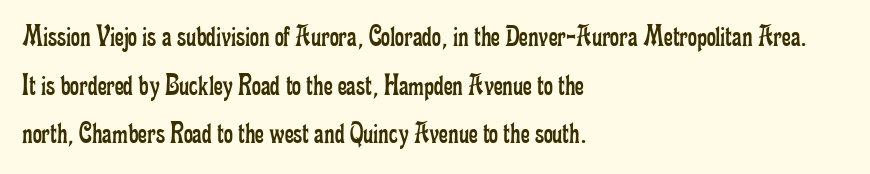
{"serif": "yes", "italic": "no", "bold": "no", "weight": "regular", "width": "condensed", "stroke_contrast": "low", "x_height": "small", "monospaced": "no", "underline": "no", "align": "left", "line_spacing": "normal", "line_spacing_ratio": 1.57, "letter_spacing": "normal", "letter_spacing_em": 0.0, "glyph_px": 31}
